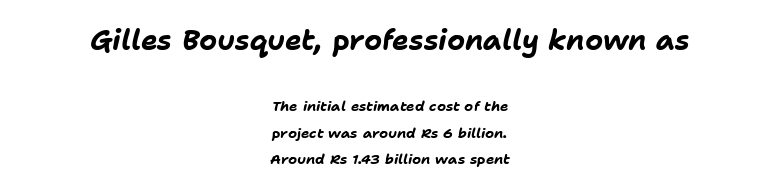
The image shows 28 px bold type, italic (leaning right); set centered, line spacing 1.89x, normal letter spacing, not underlined; the first (top) block is 2.0x larger; low stroke contrast and a medium x-height.
